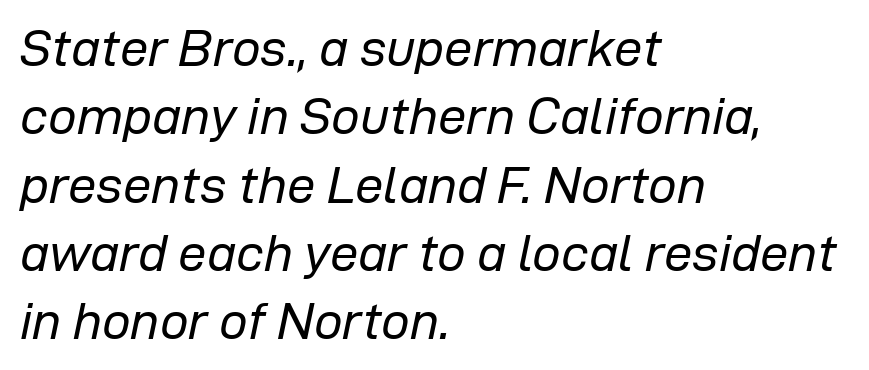
{"italic": "yes", "lean": "right", "slant_degrees": 12, "bold": "no", "weight": "regular", "width": "normal", "stroke_contrast": "low", "x_height": "medium", "monospaced": "no", "underline": "no", "align": "left", "line_spacing": "normal", "line_spacing_ratio": 1.34, "letter_spacing": "normal", "letter_spacing_em": 0.0, "glyph_px": 51}
